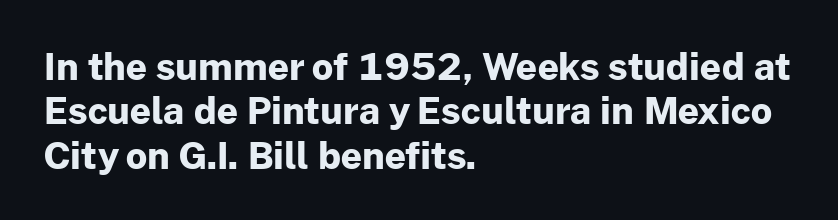
The image shows 37 px bold sans-serif type, upright; set left-aligned, line spacing 1.2x, normal letter spacing, not underlined; low stroke contrast and a medium x-height.
